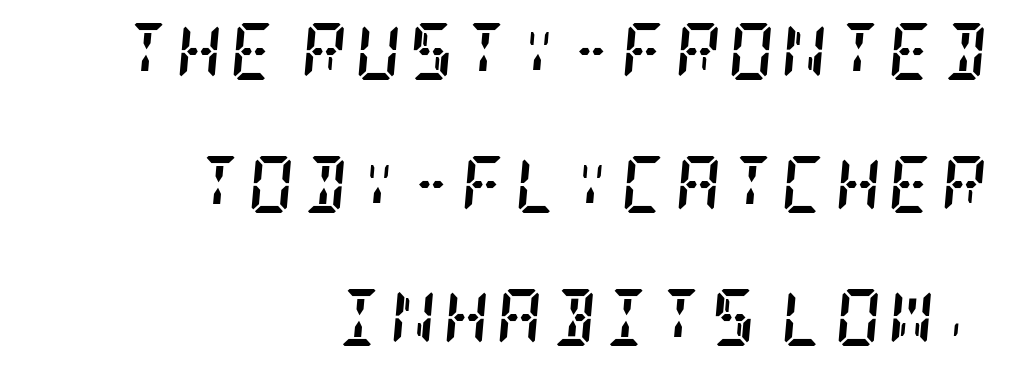
Q: Is the text bold? A: Yes.
Q: Is the text italic (slanted)? A: Yes, it leans right by about 5 degrees.
Q: Is the typeface a serif or a sans-serif typeface? A: Serif.
Q: Is the text underlined? A: No.
Q: How is the paragraph aligned? A: Right-aligned.
Q: Is the spacing between lines tight, normal or loose? A: Loose.
Q: Width (condensed, normal, or wide)? A: Condensed.
Q: Stroke contrast? A: Low.
Q: x-height? A: Large.
